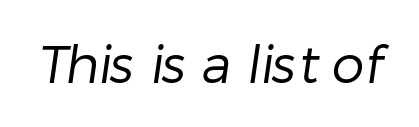
{"serif": "no", "bold": "no", "weight": "regular", "width": "normal", "stroke_contrast": "low", "x_height": "medium", "monospaced": "no", "underline": "no", "letter_spacing": "normal", "letter_spacing_em": 0.0, "glyph_px": 52}
